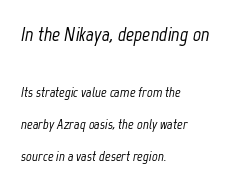
Airy leading. The face used here is rendered with its standard letterfit. Two sizes are in play, and the larger belongs to the first block. Glance below the letters and you will spot only blank space. The passage shown leans; its letterforms are oblique. Reading down the block, your eye returns to a fixed left position each line.
